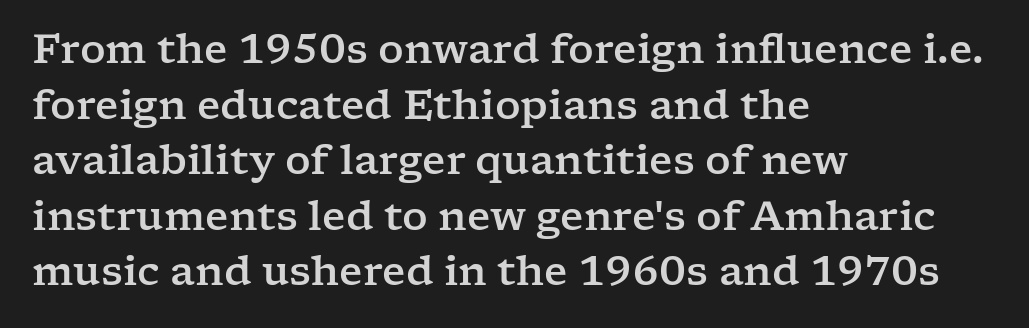
Q: Is the text italic (slanted)? A: No, it is upright.
Q: Is the typeface a serif or a sans-serif typeface? A: Serif.
Q: Is the text underlined? A: No.
Q: How is the paragraph aligned? A: Left-aligned.
Q: Is the spacing between letters normal or unusually wide? A: Normal.
Q: Is the spacing between lines tight, normal or loose? A: Normal.
Q: Width (condensed, normal, or wide)? A: Wide.
Q: Stroke contrast? A: Low.
Q: x-height? A: Medium.
Q: Monospaced? A: No.
